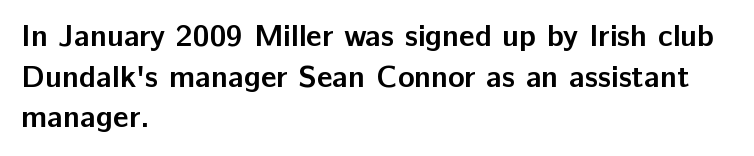
{"serif": "no", "italic": "no", "bold": "yes", "weight": "semibold", "width": "normal", "stroke_contrast": "low", "x_height": "medium", "monospaced": "no", "underline": "no", "align": "left", "line_spacing": "normal", "line_spacing_ratio": 1.31, "letter_spacing": "normal", "letter_spacing_em": 0.0, "glyph_px": 31}
